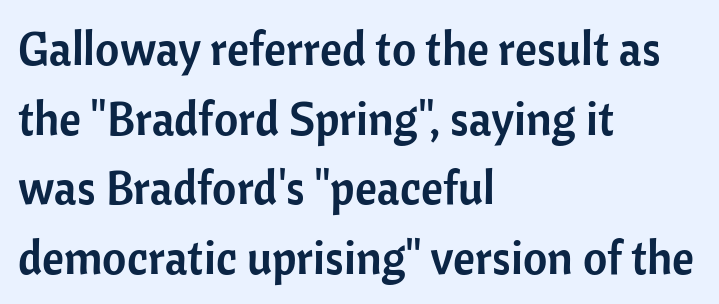
Q: Is the text italic (slanted)? A: No, it is upright.
Q: Is the typeface a serif or a sans-serif typeface? A: Sans-serif.
Q: Is the text underlined? A: No.
Q: How is the paragraph aligned? A: Left-aligned.
Q: Is the spacing between letters normal or unusually wide? A: Normal.
Q: Is the spacing between lines tight, normal or loose? A: Normal.
Q: Width (condensed, normal, or wide)? A: Normal.
Q: Stroke contrast? A: Low.
Q: x-height? A: Medium.
Q: Monospaced? A: No.
